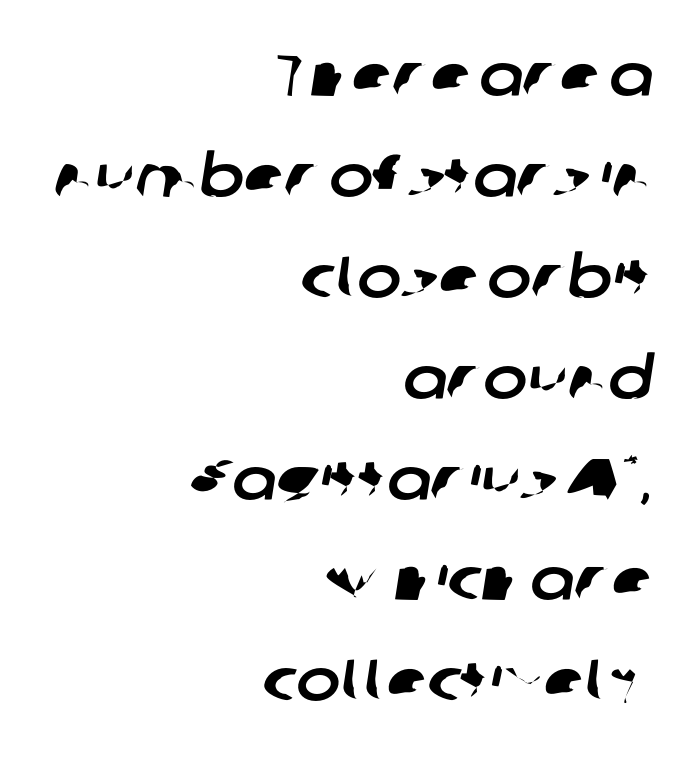
{"serif": "no", "width": "normal", "stroke_contrast": "low", "x_height": "medium", "monospaced": "no", "underline": "no", "align": "right", "line_spacing_ratio": 1.71, "letter_spacing": "normal", "letter_spacing_em": 0.0, "glyph_px": 59}
